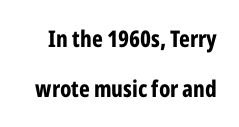
Rendered with straight, roman letterforms. Decoration check: the copy has no underline. This is heavy type, rendered in bold. Inter-character spacing is left at the font's built-in metrics.
